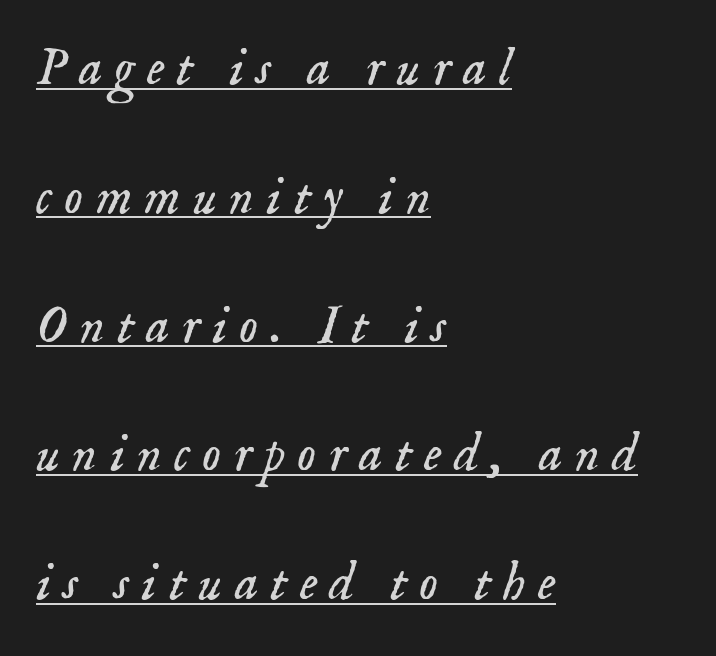
The image shows 53 px light serif type, italic (leaning right); set left-aligned, loose line spacing (2.43x), unusually wide letter spacing (+0.23 em), underlined; low stroke contrast and a small x-height.
